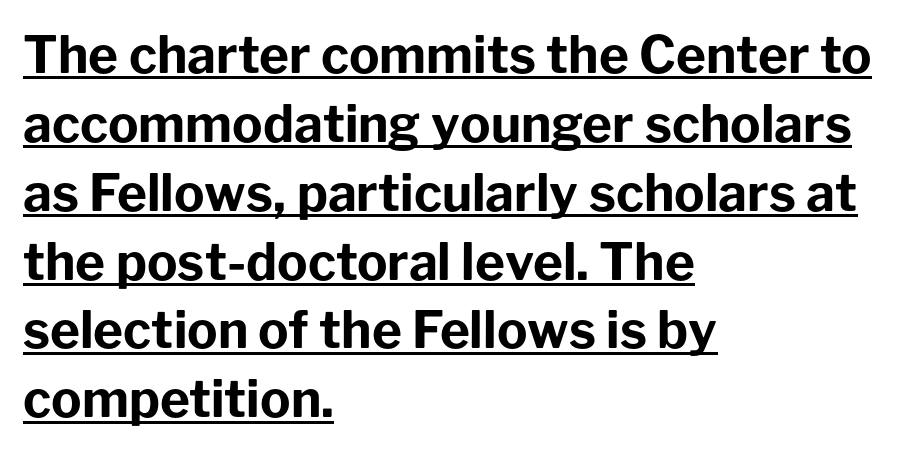
{"serif": "no", "italic": "no", "bold": "yes", "weight": "bold", "width": "normal", "stroke_contrast": "low", "x_height": "medium", "monospaced": "no", "underline": "yes", "align": "left", "line_spacing": "normal", "line_spacing_ratio": 1.35, "letter_spacing": "normal", "letter_spacing_em": 0.0, "glyph_px": 51}
